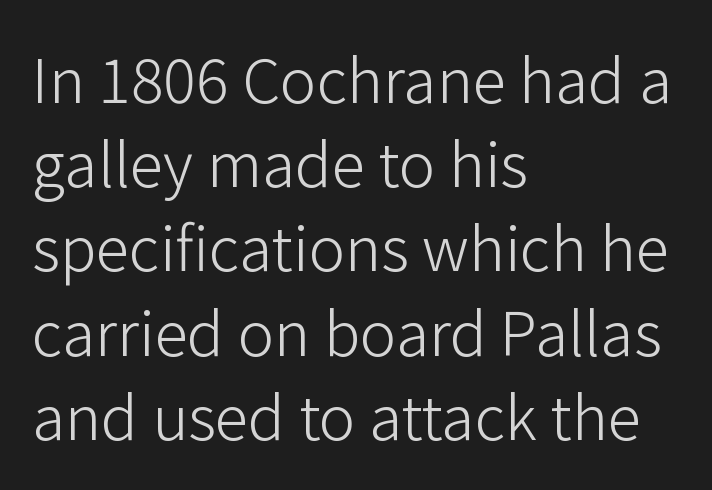
Q: Is the text bold? A: No.
Q: Is the text italic (slanted)? A: No, it is upright.
Q: Is the typeface a serif or a sans-serif typeface? A: Sans-serif.
Q: Is the text underlined? A: No.
Q: How is the paragraph aligned? A: Left-aligned.
Q: Is the spacing between letters normal or unusually wide? A: Normal.
Q: Is the spacing between lines tight, normal or loose? A: Normal.
Q: Width (condensed, normal, or wide)? A: Normal.
Q: Stroke contrast? A: Low.
Q: x-height? A: Medium.
Q: Monospaced? A: No.
